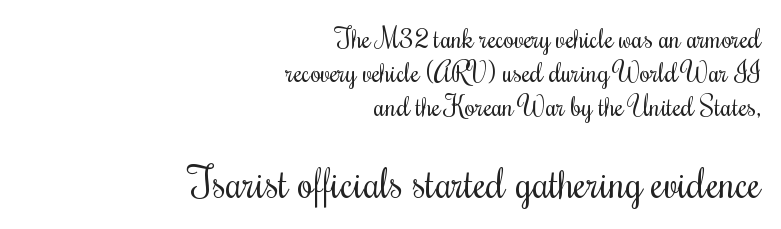
Compared with typical paragraphs, the rows here are spaced about the same. Bare-footed words on every line. The paragraph shown leans on its right margin. In terms of letterspacing, this is plain default setting.
